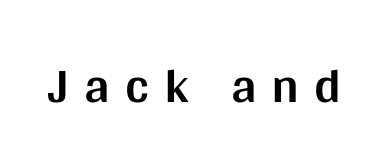
Ascenders rise straight up at ninety degrees. No word sits above an underline. In terms of letterspacing, this is a distinctly airy, spread setting. Font category for this specimen: sans-serif. Character widths vary here, with narrow letters taking less room than wide ones. Caption: bold face, heavy strokes.
